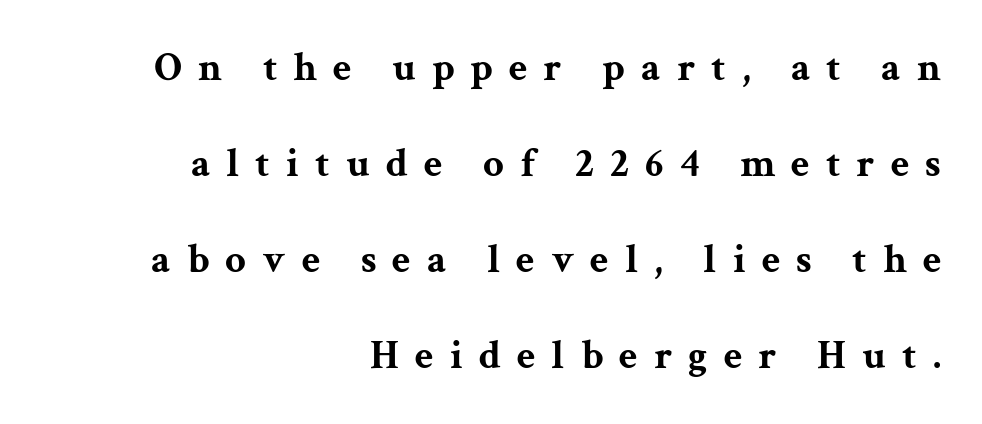
The image shows 41 px bold, wide serif type, upright; set right-aligned, loose line spacing (2.34x), unusually wide letter spacing (+0.39 em), not underlined; medium stroke contrast and a medium x-height.
